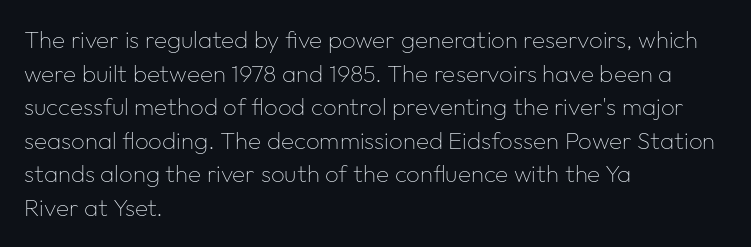
{"italic": "no", "bold": "no", "underline": "no", "align": "left", "line_spacing": "normal", "line_spacing_ratio": 1.4, "letter_spacing": "normal", "letter_spacing_em": 0.0, "glyph_px": 24}
